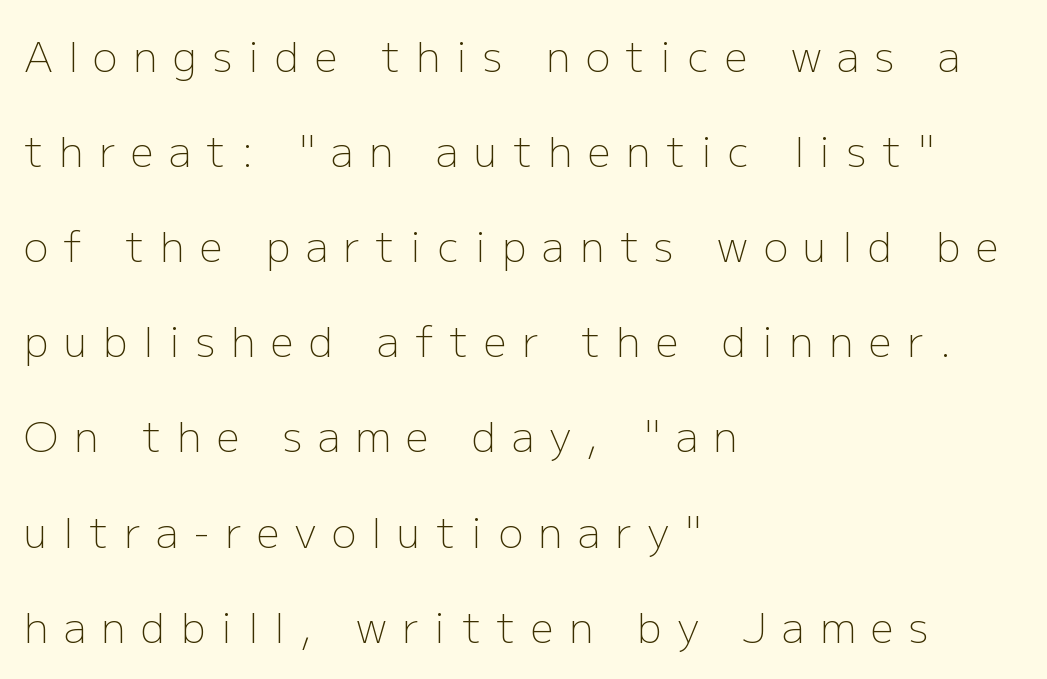
The image shows 41 px light sans-serif type, upright; set left-aligned, loose line spacing (2.32x), unusually wide letter spacing (+0.38 em), not underlined; low stroke contrast and a medium x-height.
